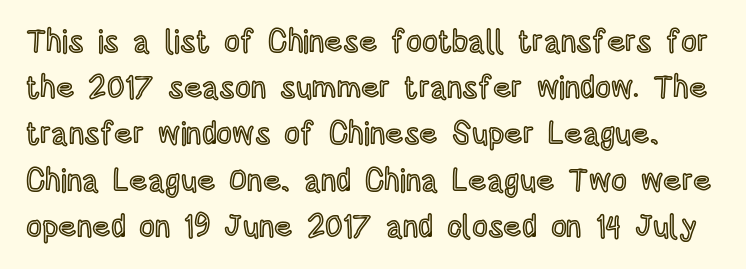
Q: Is the text italic (slanted)? A: No, it is upright.
Q: Is the text underlined? A: No.
Q: Is the spacing between letters normal or unusually wide? A: Normal.
Q: Is the spacing between lines tight, normal or loose? A: Normal.
Q: Width (condensed, normal, or wide)? A: Condensed.
Q: x-height? A: Large.
Q: Monospaced? A: No.
